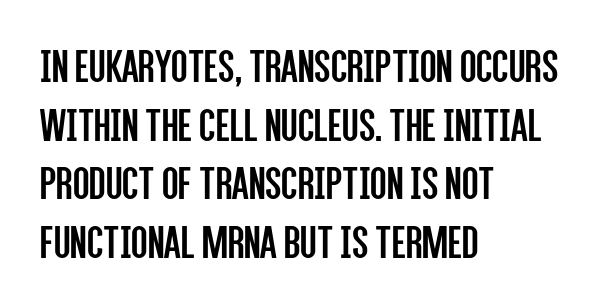
{"serif": "no", "italic": "no", "bold": "no", "weight": "regular", "width": "condensed", "stroke_contrast": "low", "x_height": "large", "monospaced": "no", "underline": "no", "align": "left", "line_spacing_ratio": 1.22, "letter_spacing": "normal", "letter_spacing_em": 0.0, "glyph_px": 48}
